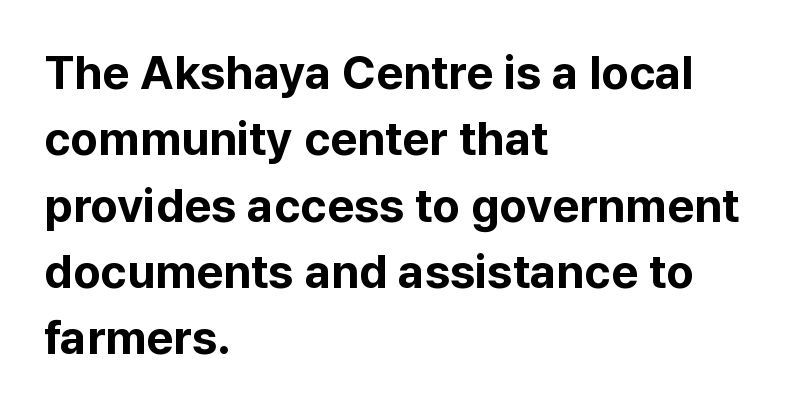
{"serif": "no", "italic": "no", "bold": "yes", "weight": "bold", "width": "normal", "stroke_contrast": "low", "x_height": "medium", "monospaced": "no", "underline": "no", "align": "left", "line_spacing": "normal", "line_spacing_ratio": 1.41, "letter_spacing": "normal", "letter_spacing_em": 0.0, "glyph_px": 47}
